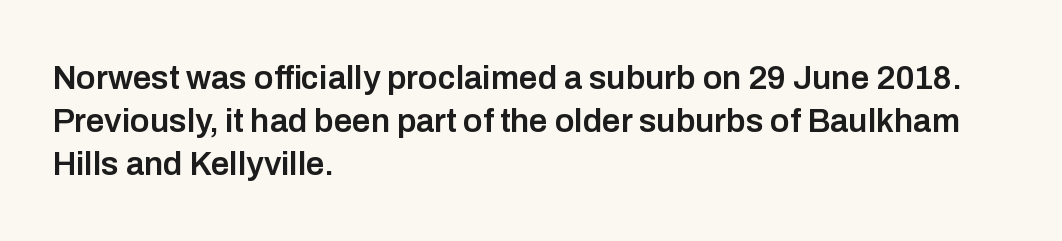
The letterforms sit shoulder to shoulder at normal distance. What weight is shown? A semibold, between regular and bold. Plain, unruled lines of type. The compositor pushed each line to the left boundary.
